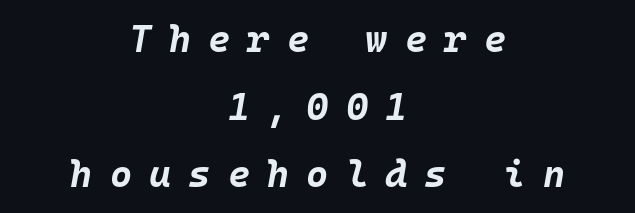
Q: Is the text bold? A: Yes.
Q: Is the text italic (slanted)? A: Yes, it leans right by about 10 degrees.
Q: Is the text underlined? A: No.
Q: How is the paragraph aligned? A: Centered.
Q: Is the spacing between letters normal or unusually wide? A: Unusually wide.
Q: Width (condensed, normal, or wide)? A: Normal.
Q: Stroke contrast? A: Low.
Q: x-height? A: Large.
Q: Monospaced? A: Yes.
